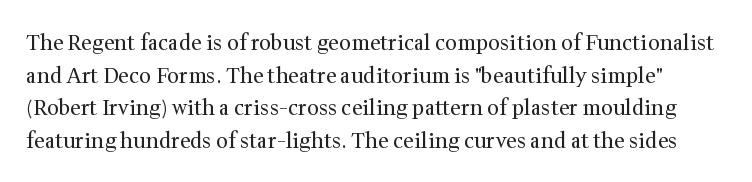
The image shows 21 px text type, upright; set normal line spacing (1.55x), normal letter spacing, not underlined.
